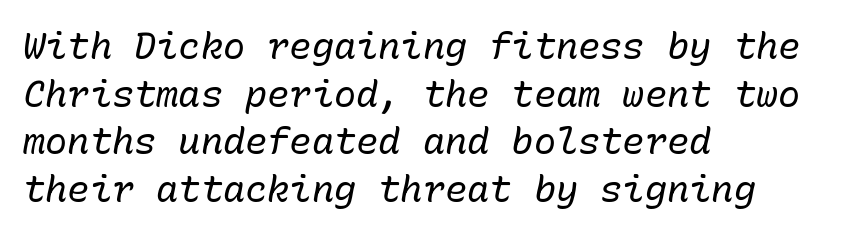
Q: Is the text bold? A: No.
Q: Is the text italic (slanted)? A: Yes, it leans right by about 10 degrees.
Q: Is the text underlined? A: No.
Q: How is the paragraph aligned? A: Left-aligned.
Q: Is the spacing between letters normal or unusually wide? A: Normal.
Q: Is the spacing between lines tight, normal or loose? A: Normal.
Q: Width (condensed, normal, or wide)? A: Normal.
Q: Stroke contrast? A: Low.
Q: x-height? A: Medium.
Q: Monospaced? A: Yes.
